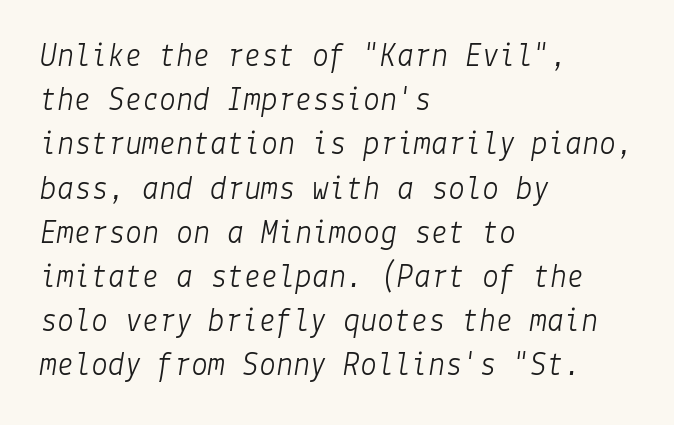
Q: Is the text bold? A: No.
Q: Is the text italic (slanted)? A: Yes, it leans right by about 9 degrees.
Q: Is the text underlined? A: No.
Q: How is the paragraph aligned? A: Left-aligned.
Q: Is the spacing between letters normal or unusually wide? A: Normal.
Q: Is the spacing between lines tight, normal or loose? A: Normal.
Q: Width (condensed, normal, or wide)? A: Normal.
Q: Stroke contrast? A: Low.
Q: x-height? A: Medium.
